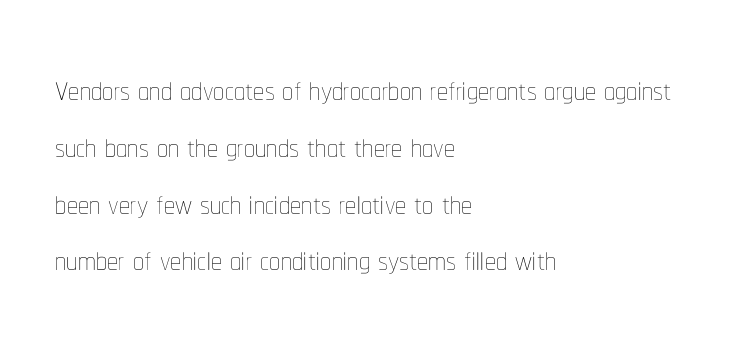
Q: Is the text bold? A: No.
Q: Is the text italic (slanted)? A: No, it is upright.
Q: Is the text underlined? A: No.
Q: How is the paragraph aligned? A: Left-aligned.
Q: Is the spacing between letters normal or unusually wide? A: Normal.
Q: Is the spacing between lines tight, normal or loose? A: Normal.
Q: Width (condensed, normal, or wide)? A: Condensed.
Q: Stroke contrast? A: Low.
Q: x-height? A: Medium.
Q: Monospaced? A: No.
